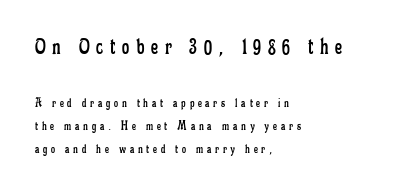
Q: Is the text bold? A: No.
Q: Is the text italic (slanted)? A: No, it is upright.
Q: Is the text underlined? A: No.
Q: How is the paragraph aligned? A: Left-aligned.
Q: Is the spacing between letters normal or unusually wide? A: Unusually wide.
Q: Is the spacing between lines tight, normal or loose? A: Normal.
Q: Which block of text is set in a larger size, the first (top) or the second (bottom)? A: The first (top) one.
